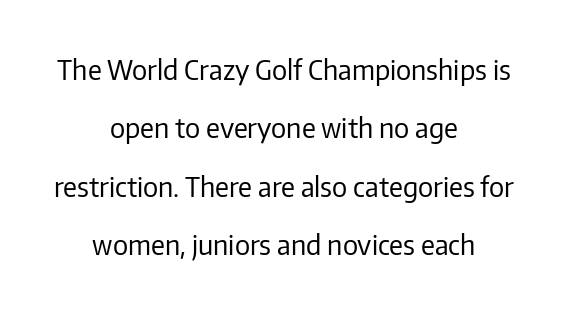
The image shows 27 px text type, upright; set centered, loose line spacing (2.16x), normal letter spacing, not underlined.
